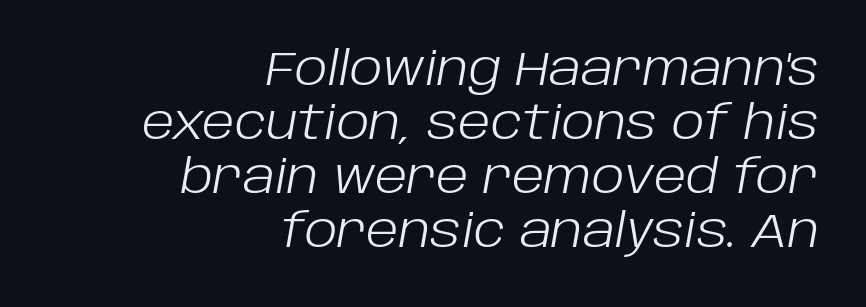
This sample has the flowing, uneven cadence of proportional lettering. A quiet, ordinary-to-light weight characterises the typeface. There's an unmistakable incline to the writing here. The rendering keeps characters at their native spacing.
